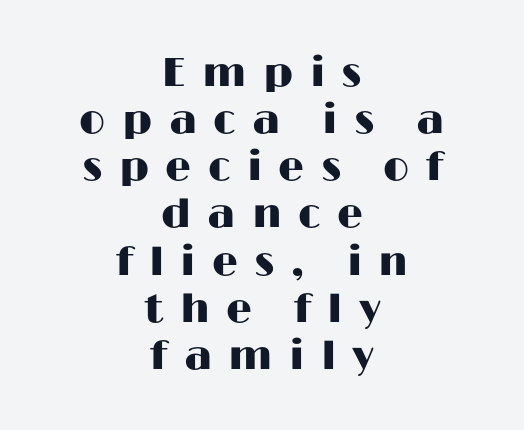
Q: Is the text italic (slanted)? A: No, it is upright.
Q: Is the typeface a serif or a sans-serif typeface? A: Sans-serif.
Q: Is the text underlined? A: No.
Q: How is the paragraph aligned? A: Centered.
Q: Is the spacing between letters normal or unusually wide? A: Unusually wide.
Q: Is the spacing between lines tight, normal or loose? A: Tight.
Q: Width (condensed, normal, or wide)? A: Wide.
Q: Stroke contrast? A: High.
Q: x-height? A: Medium.
Q: Monospaced? A: No.
